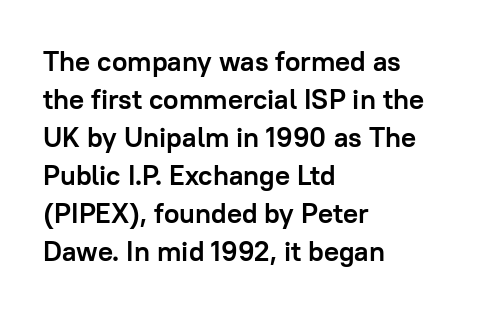
{"serif": "no", "italic": "no", "bold": "yes", "weight": "semibold", "width": "normal", "stroke_contrast": "low", "x_height": "medium", "monospaced": "no", "underline": "no", "align": "left", "line_spacing": "normal", "line_spacing_ratio": 1.36, "letter_spacing": "normal", "letter_spacing_em": 0.0, "glyph_px": 28}
